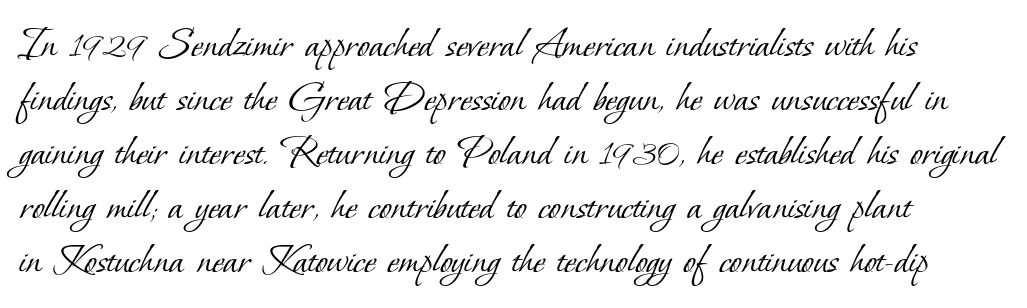
The image shows 45 px light serif type; set line spacing 1.2x, normal letter spacing, not underlined; low stroke contrast and a small x-height.
